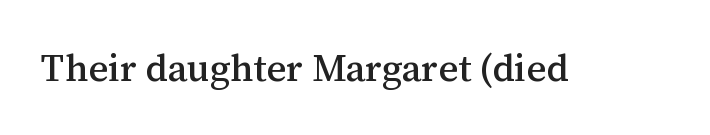
Q: Is the text italic (slanted)? A: No, it is upright.
Q: Is the typeface a serif or a sans-serif typeface? A: Serif.
Q: Is the text underlined? A: No.
Q: Is the spacing between letters normal or unusually wide? A: Normal.
Q: Width (condensed, normal, or wide)? A: Normal.
Q: Stroke contrast? A: Medium.
Q: x-height? A: Medium.
Q: Monospaced? A: No.
